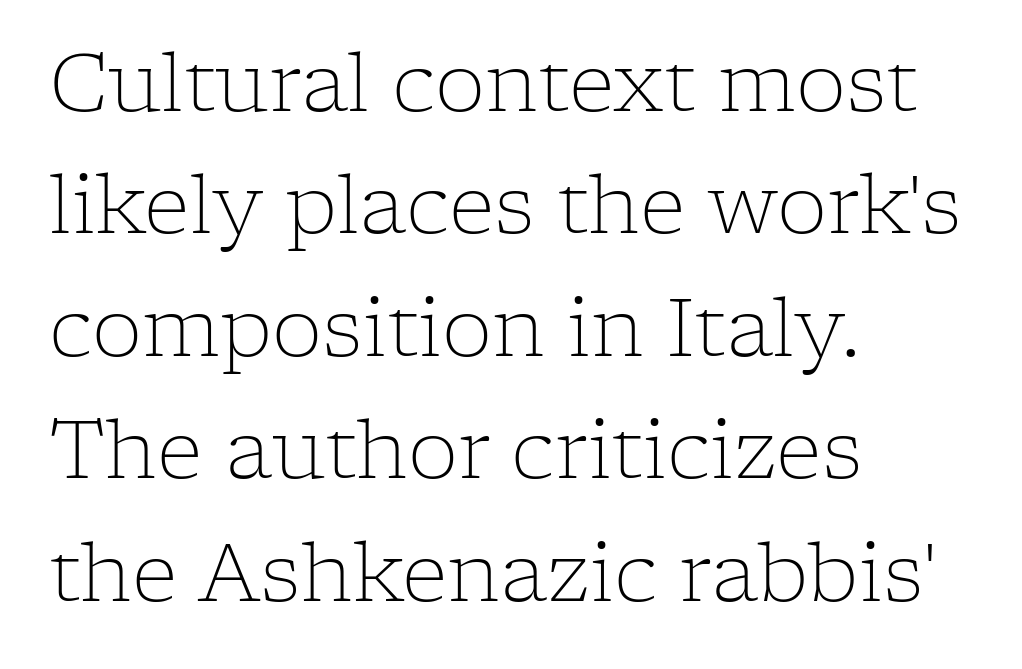
{"serif": "yes", "italic": "no", "bold": "no", "weight": "light", "width": "normal", "stroke_contrast": "low", "x_height": "medium", "monospaced": "no", "underline": "no", "align": "left", "line_spacing": "normal", "line_spacing_ratio": 1.53, "letter_spacing": "normal", "letter_spacing_em": 0.0, "glyph_px": 80}
